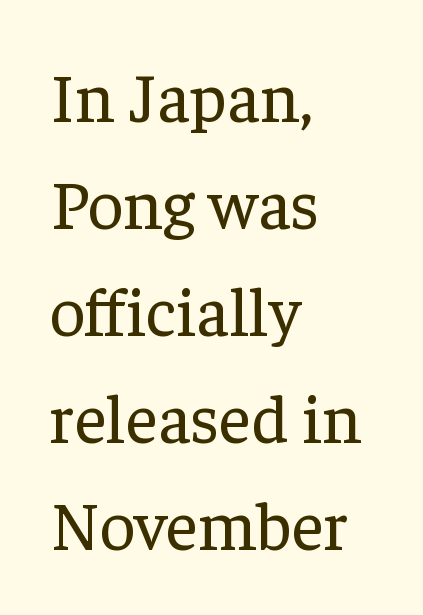
{"serif": "yes", "italic": "no", "bold": "no", "weight": "regular", "width": "normal", "stroke_contrast": "low", "x_height": "medium", "monospaced": "no", "underline": "no", "align": "left", "line_spacing": "normal", "line_spacing_ratio": 1.55, "letter_spacing": "normal", "letter_spacing_em": 0.0, "glyph_px": 69}
